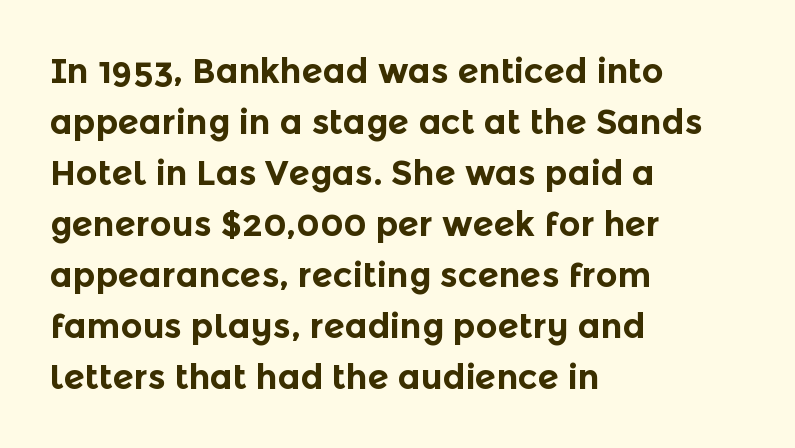
Vertically, the passage feels balanced, rows spaced as you'd expect. The typography opts for an upright posture over an oblique one. Between one letter and the next there's only the usual sliver of space. Nobody drew a line under any word here.
